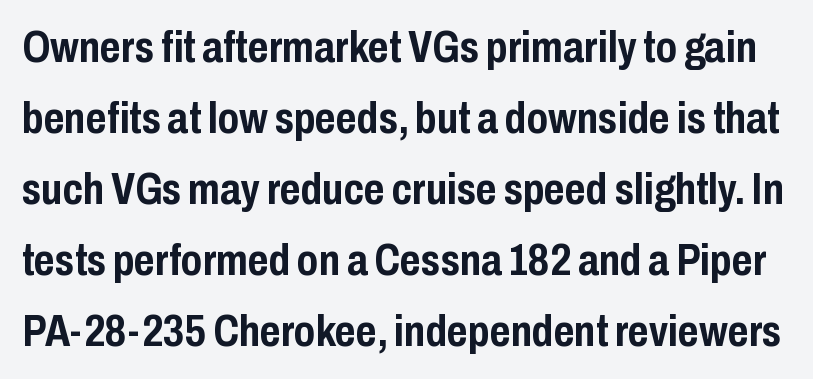
Q: Is the text bold? A: Yes.
Q: Is the text italic (slanted)? A: No, it is upright.
Q: Is the typeface a serif or a sans-serif typeface? A: Sans-serif.
Q: Is the text underlined? A: No.
Q: Is the spacing between letters normal or unusually wide? A: Normal.
Q: Is the spacing between lines tight, normal or loose? A: Normal.
Q: Width (condensed, normal, or wide)? A: Condensed.
Q: Stroke contrast? A: Low.
Q: x-height? A: Medium.
Q: Monospaced? A: No.
